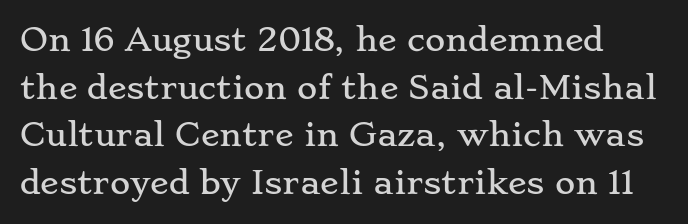
Vertical strokes here are truly vertical. Type without underlining. Proportional: the letters do not fall into vertical columns. Caption: standard tracking, unaltered. Compared with typical paragraphs, the rows here are spaced about the same. I'd call this a serif setting — the letters wear small feet.
